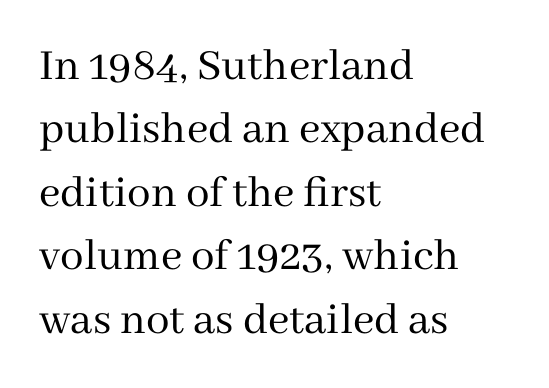
The image shows 47 px regular-weight serif type, upright; set left-aligned, normal line spacing (1.35x), normal letter spacing, not underlined; medium stroke contrast and a medium x-height.
